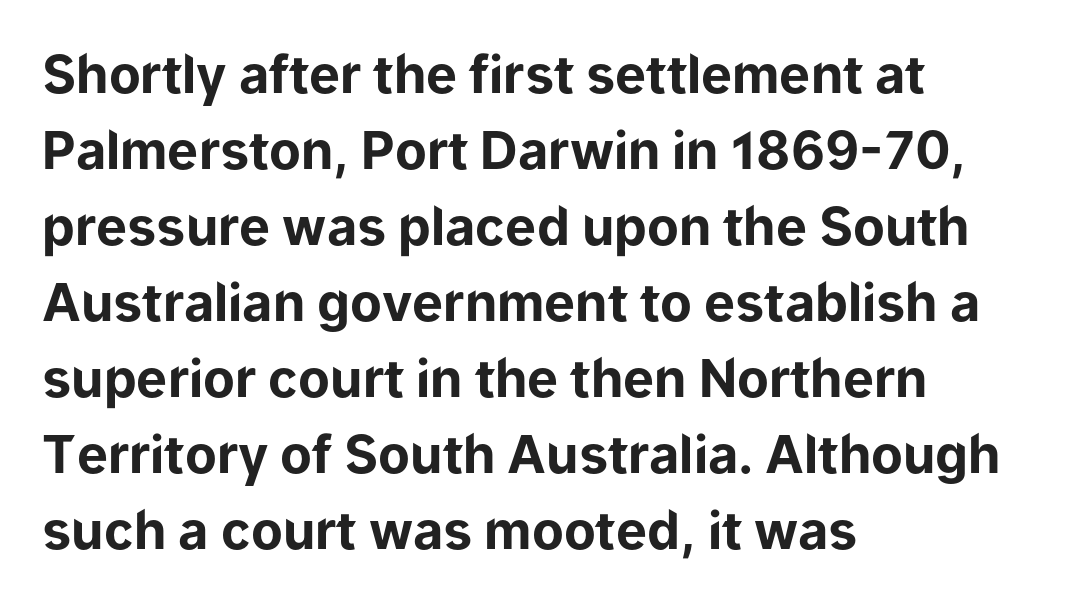
Underline: absent. Is this a fixed-width face? No — the glyphs have proportional, varying widths. Short note: letters normally spaced. Heavy, bold letterforms. The letters stand upright; this is a roman face.
